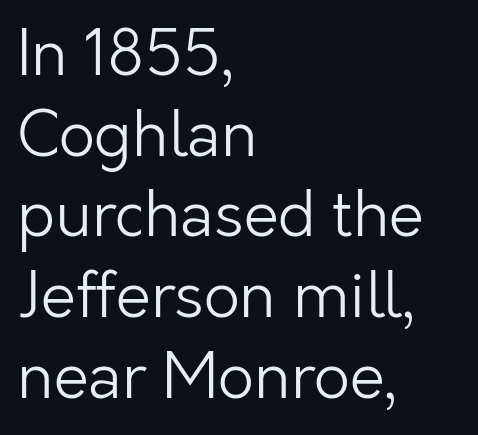
Q: Is the text bold? A: No.
Q: Is the text italic (slanted)? A: No, it is upright.
Q: Is the typeface a serif or a sans-serif typeface? A: Sans-serif.
Q: Is the text underlined? A: No.
Q: How is the paragraph aligned? A: Left-aligned.
Q: Is the spacing between letters normal or unusually wide? A: Normal.
Q: Is the spacing between lines tight, normal or loose? A: Normal.
Q: Width (condensed, normal, or wide)? A: Normal.
Q: Stroke contrast? A: Low.
Q: x-height? A: Medium.
Q: Monospaced? A: No.
